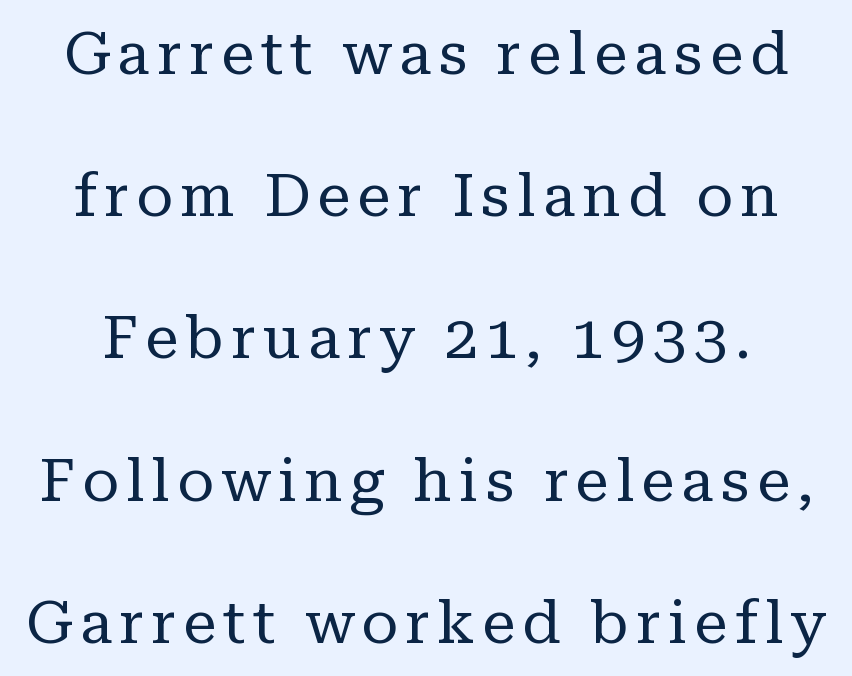
The image shows 60 px regular-weight serif type, upright; set loose line spacing (2.37x), not underlined; low stroke contrast and a medium x-height.
